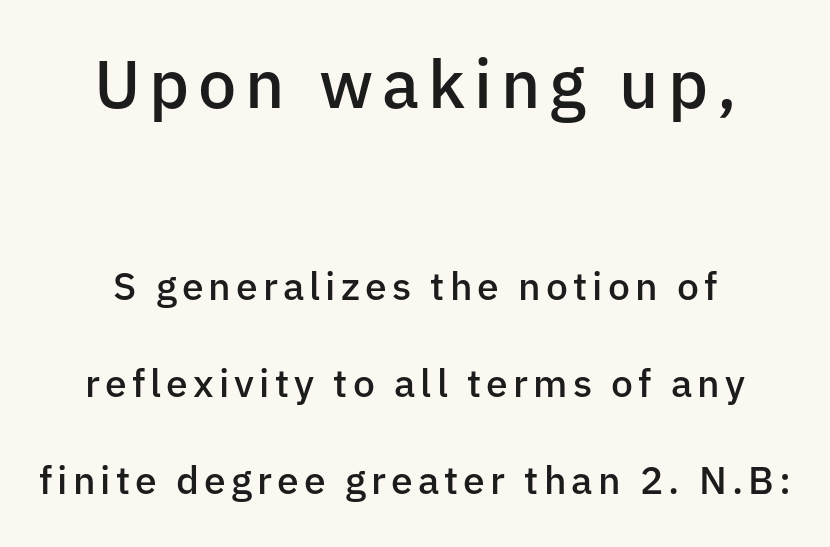
The image shows 68 px semibold sans-serif type, upright; set centered, loose line spacing (2.49x), not underlined; the first (top) block is 1.74x larger; low stroke contrast and a medium x-height.
